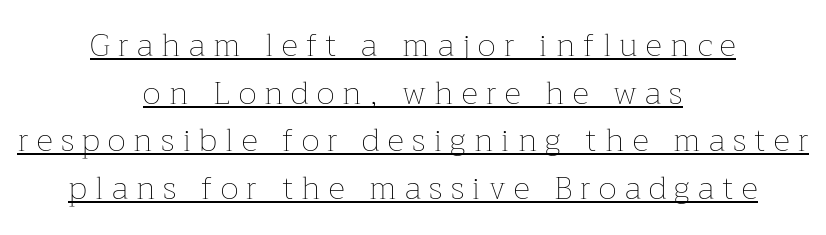
The letters are spread apart with noticeably loose tracking. Looks like regular typesetting: each glyph gets only the width it needs. Honestly, the underline is the first thing you notice here. Rows of type keep a routine distance in the vertical direction.
